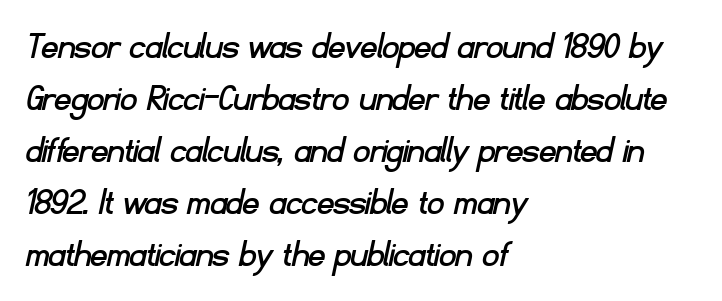
{"serif": "no", "width": "normal", "stroke_contrast": "low", "x_height": "small", "monospaced": "no", "underline": "no", "align": "left", "line_spacing": "normal", "line_spacing_ratio": 1.3, "letter_spacing": "normal", "letter_spacing_em": 0.0, "glyph_px": 40}
